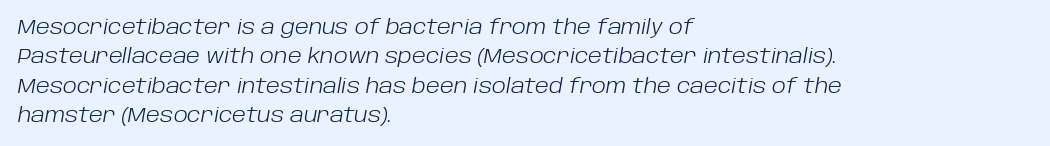
{"italic": "yes", "lean": "right", "slant_degrees": 10, "bold": "no", "underline": "no", "align": "left", "line_spacing": "normal", "line_spacing_ratio": 1.47, "letter_spacing": "normal", "letter_spacing_em": 0.0, "glyph_px": 20}
